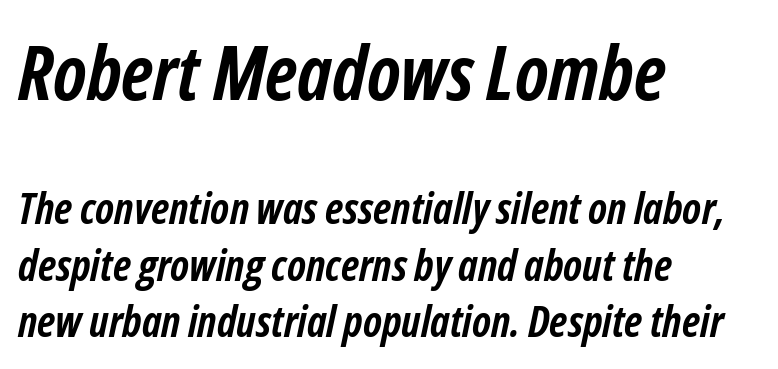
Spacing verdict: proportional, widths tailored to each character. The earlier block is typeset at a bigger size than the later block. The passage shown has conventional tracking throughout. The sample has been set heavy, in full bold. Rendered with sloped, italic letterforms. Reading down the column, the eye jumps a familiar distance to each next line.
